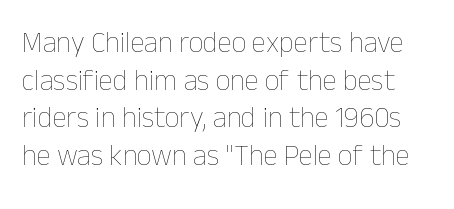
Q: Is the text bold? A: No.
Q: Is the text italic (slanted)? A: No, it is upright.
Q: Is the text underlined? A: No.
Q: Is the spacing between letters normal or unusually wide? A: Normal.
Q: Is the spacing between lines tight, normal or loose? A: Normal.
Q: Width (condensed, normal, or wide)? A: Normal.
Q: Stroke contrast? A: Low.
Q: x-height? A: Medium.
Q: Monospaced? A: No.
